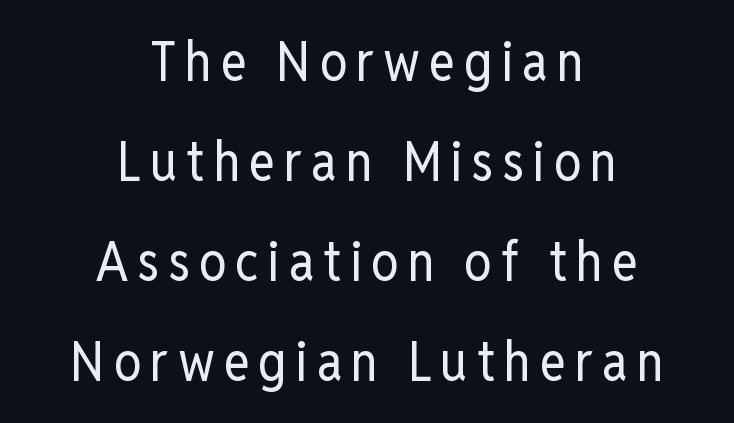
The image shows 55 px regular-weight, condensed sans-serif type, upright; set centered, line spacing 1.82x, not underlined; low stroke contrast and a medium x-height.
